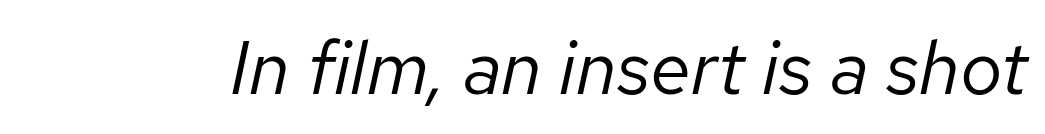
The image shows 75 px regular-weight type, italic (leaning right); set normal letter spacing, not underlined; low stroke contrast and a medium x-height.
